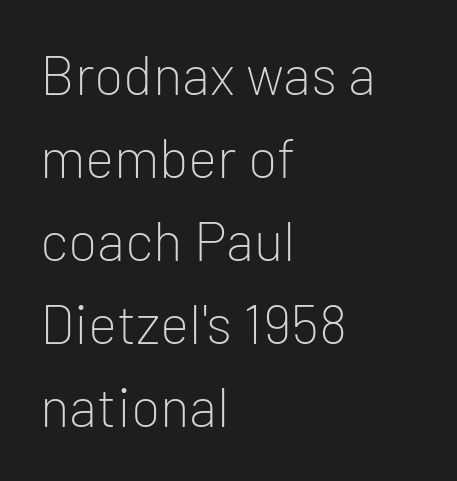
The image shows 55 px light sans-serif type, upright; set left-aligned, normal line spacing (1.51x), normal letter spacing, not underlined; low stroke contrast and a medium x-height.
